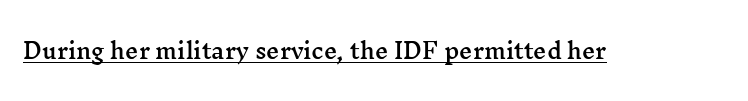
Q: Is the text italic (slanted)? A: No, it is upright.
Q: Is the text underlined? A: Yes.
Q: Is the spacing between letters normal or unusually wide? A: Normal.
